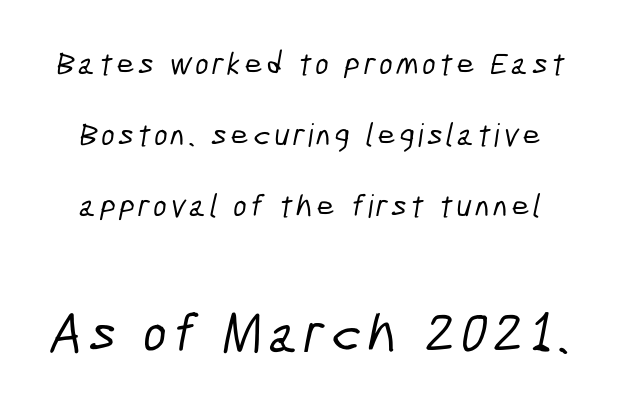
The image shows 56 px condensed sans-serif type; set loose line spacing (2.22x), not underlined; the second (bottom) block is 1.75x larger; low stroke contrast and a medium x-height.
